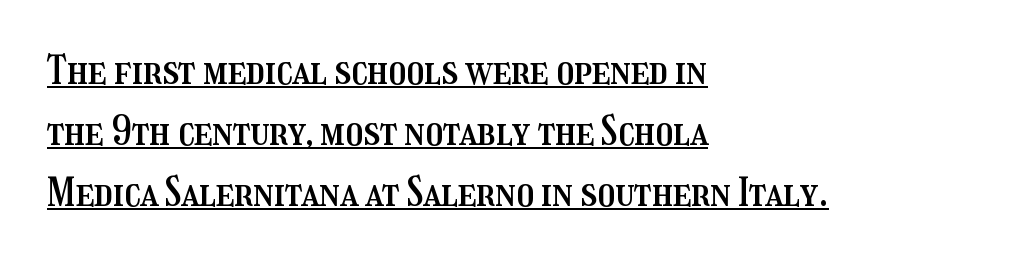
Q: Is the text italic (slanted)? A: No, it is upright.
Q: Is the text underlined? A: Yes.
Q: How is the paragraph aligned? A: Left-aligned.
Q: Is the spacing between letters normal or unusually wide? A: Normal.
Q: Is the spacing between lines tight, normal or loose? A: Normal.
Q: Width (condensed, normal, or wide)? A: Condensed.
Q: Stroke contrast? A: Medium.
Q: x-height? A: Medium.
Q: Monospaced? A: No.
